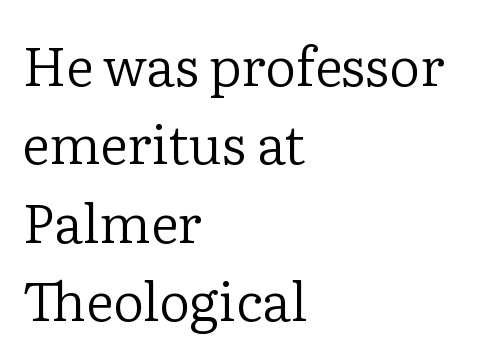
Each letter keeps its own natural width here, so spacing adapts to shape. In terms of posture, this sample is upright. Where is the straight margin? On the left. Rows of type keep a routine distance in the vertical direction. The zone under the glyphs is completely vacant.
